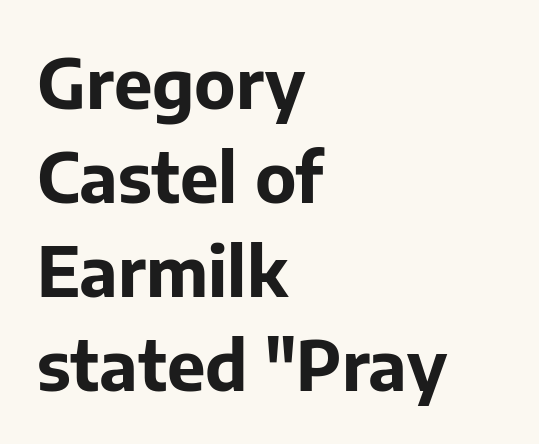
The image shows 69 px bold sans-serif type, upright; set left-aligned, normal line spacing (1.36x), normal letter spacing, not underlined; low stroke contrast and a medium x-height.
